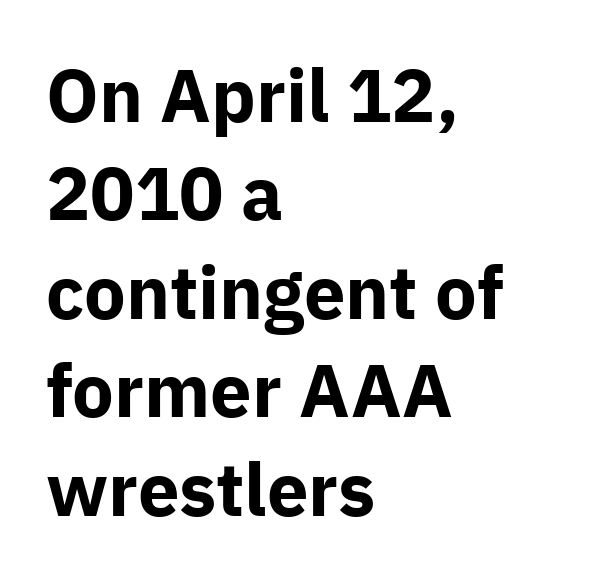
Typographically, this falls in the sans-serif category. You could not count columns in this text — the font is proportionally spaced. Teacher's note: observe the even left margin — that is flush-left alignment. Nobody touched the tracking dial on this one.
